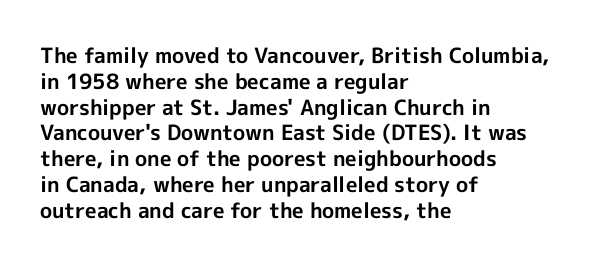
{"italic": "no", "bold": "yes", "underline": "no", "align": "left", "line_spacing_ratio": 1.23, "letter_spacing": "normal", "letter_spacing_em": 0.0, "glyph_px": 21}
